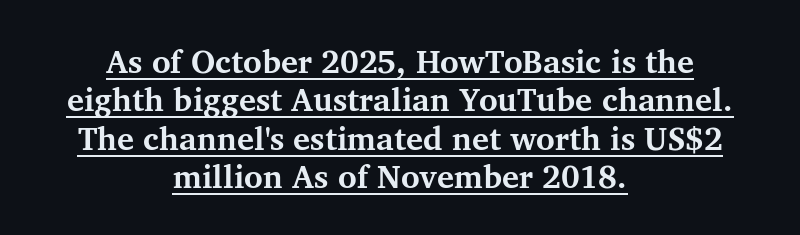
Varying glyph widths throughout — classic text-font behaviour. Unlike a clean sans, this face finishes its strokes with serifs. Alignment: centered. Words appear dense and cohesive because spacing is normal.
